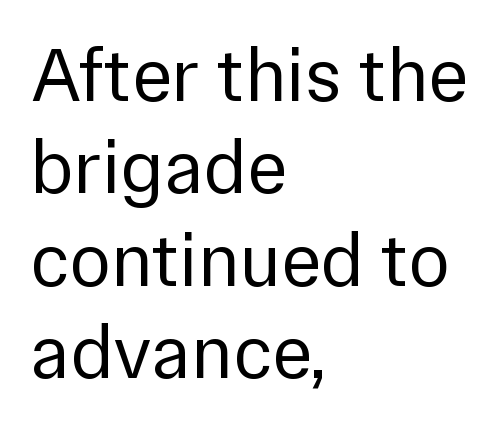
The image shows 77 px regular-weight sans-serif type, upright; set left-aligned, line spacing 1.2x, normal letter spacing, not underlined; a medium x-height.
